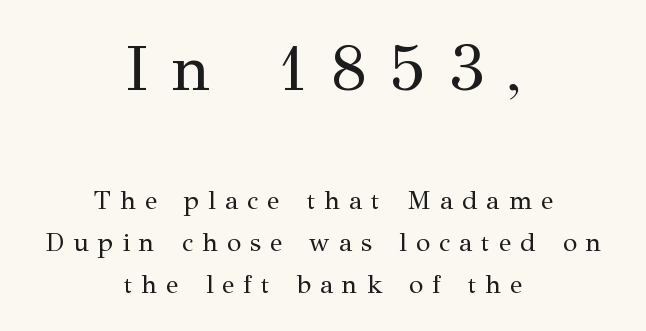
Q: Is the text bold? A: No.
Q: Is the text italic (slanted)? A: No, it is upright.
Q: Is the typeface a serif or a sans-serif typeface? A: Serif.
Q: Is the text underlined? A: No.
Q: How is the paragraph aligned? A: Centered.
Q: Is the spacing between letters normal or unusually wide? A: Unusually wide.
Q: Is the spacing between lines tight, normal or loose? A: Normal.
Q: Which block of text is set in a larger size, the first (top) or the second (bottom)? A: The first (top) one.
Q: Width (condensed, normal, or wide)? A: Normal.
Q: Stroke contrast? A: Medium.
Q: x-height? A: Medium.
Q: Monospaced? A: No.
